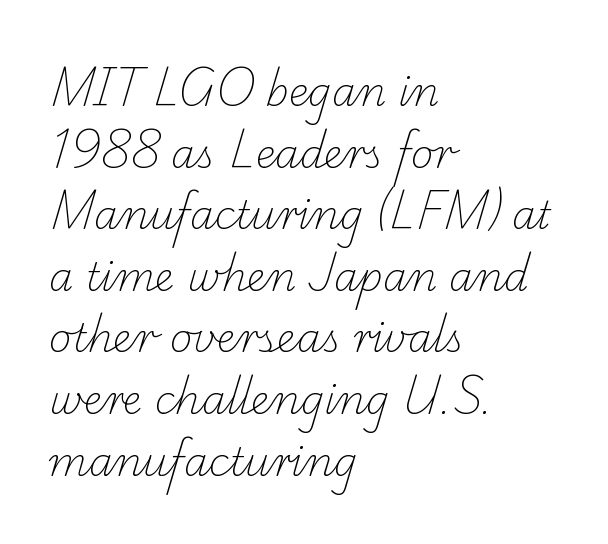
{"serif": "yes", "bold": "no", "weight": "light", "width": "normal", "stroke_contrast": "low", "x_height": "small", "monospaced": "no", "underline": "no", "align": "left", "line_spacing": "normal", "line_spacing_ratio": 1.58, "letter_spacing": "normal", "letter_spacing_em": 0.0, "glyph_px": 39}
